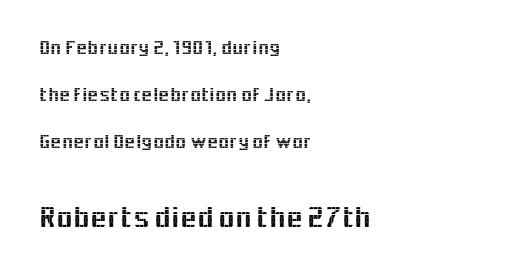
Q: Is the text italic (slanted)? A: No, it is upright.
Q: Is the typeface a serif or a sans-serif typeface? A: Sans-serif.
Q: Is the text underlined? A: No.
Q: How is the paragraph aligned? A: Left-aligned.
Q: Is the spacing between letters normal or unusually wide? A: Normal.
Q: Is the spacing between lines tight, normal or loose? A: Loose.
Q: Which block of text is set in a larger size, the first (top) or the second (bottom)? A: The second (bottom) one.
Q: Width (condensed, normal, or wide)? A: Normal.
Q: x-height? A: Medium.
Q: Monospaced? A: No.
